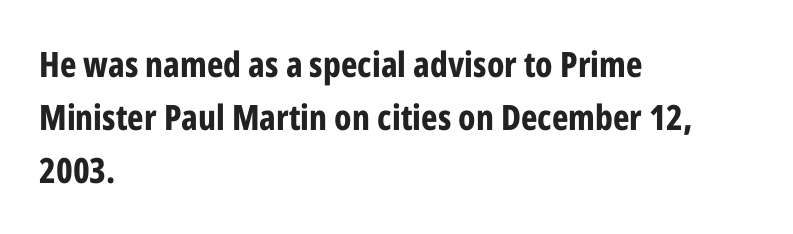
Words float on clear page, feet unadorned. How would I describe the line gaps? Plain and ordinary. The ragged edge is on the right, which tells us the setting is flush left. Is the letter spacing exaggerated? No — it looks like the ordinary default. The letters are bold, with thick, heavy strokes.
